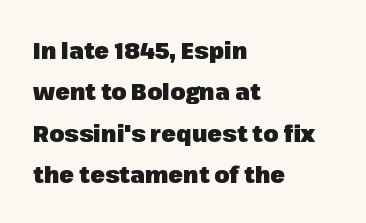
{"italic": "no", "bold": "yes", "underline": "no", "align": "left", "line_spacing_ratio": 1.72, "letter_spacing": "normal", "letter_spacing_em": 0.0, "glyph_px": 24}
